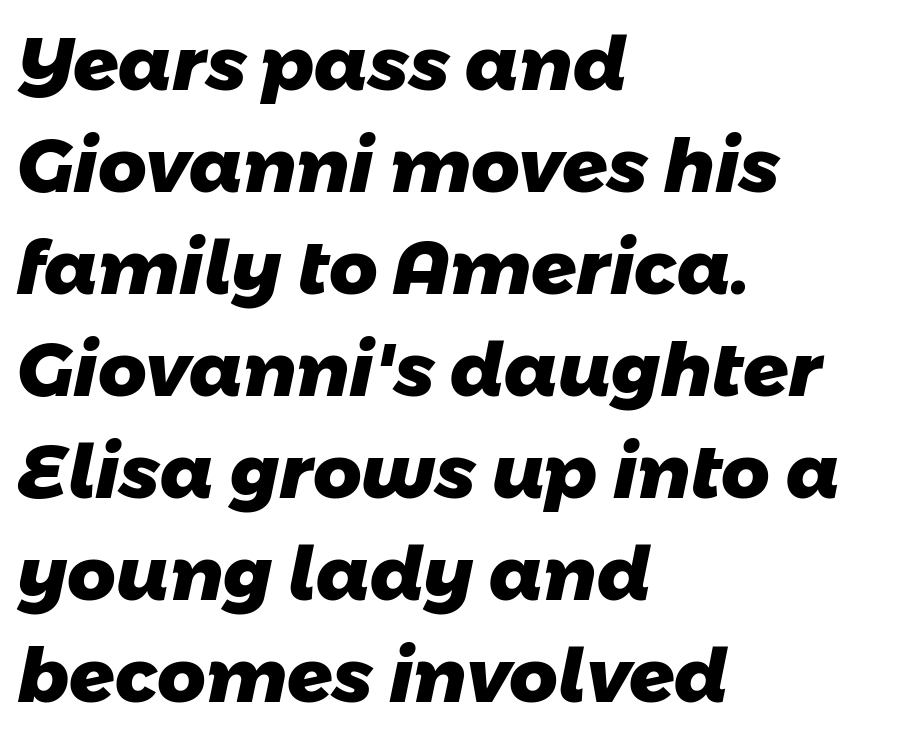
The image shows 75 px heavy sans-serif type; set left-aligned, normal line spacing (1.36x), normal letter spacing, not underlined; low stroke contrast and a medium x-height.
